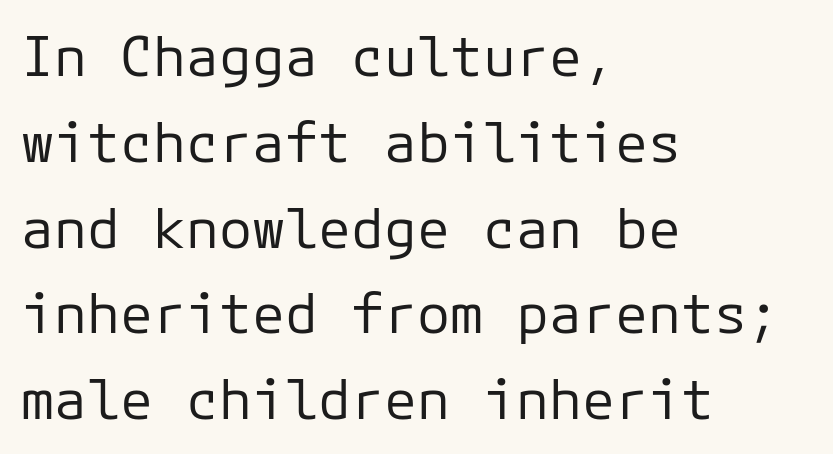
Q: Is the text bold? A: No.
Q: Is the text italic (slanted)? A: No, it is upright.
Q: Is the typeface a serif or a sans-serif typeface? A: Sans-serif.
Q: Is the text underlined? A: No.
Q: How is the paragraph aligned? A: Left-aligned.
Q: Is the spacing between letters normal or unusually wide? A: Normal.
Q: Is the spacing between lines tight, normal or loose? A: Normal.
Q: Width (condensed, normal, or wide)? A: Normal.
Q: Stroke contrast? A: Low.
Q: x-height? A: Medium.
Q: Monospaced? A: Yes.
